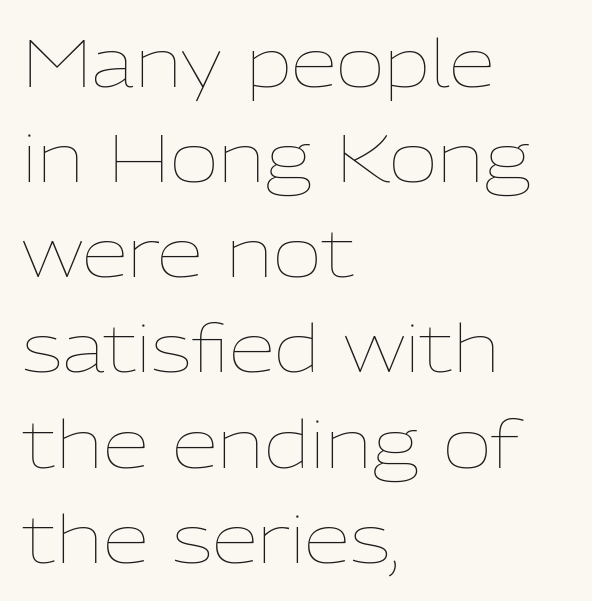
The strokes carry an ordinary text weight at most. This rendering leaves character spacing at its baseline value. Unmarked baselines from the first word to the last. Successive baselines arrive at the customary interval.
